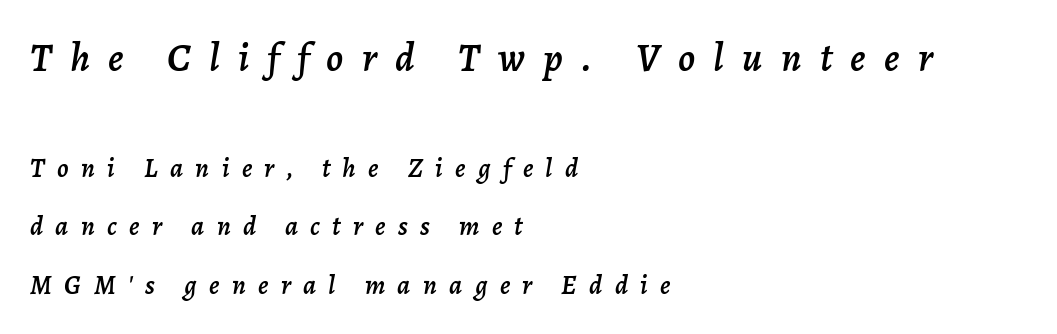
{"italic": "yes", "lean": "right", "slant_degrees": 7, "width": "normal", "stroke_contrast": "low", "x_height": "medium", "monospaced": "no", "underline": "no", "align": "left", "line_spacing": "loose", "line_spacing_ratio": 2.17, "letter_spacing": "wide", "letter_spacing_em": 0.46, "larger_block": "first", "size_ratio": 1.48, "glyph_px": 40}
